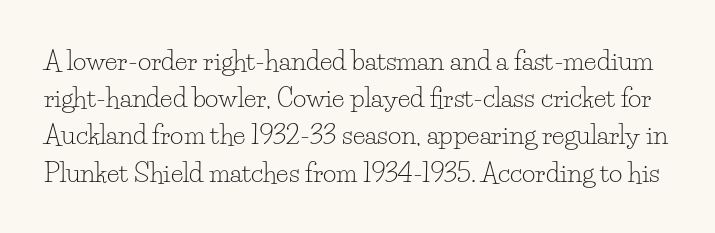
The image shows 26 px text type, upright; set normal line spacing (1.43x), normal letter spacing, not underlined.
